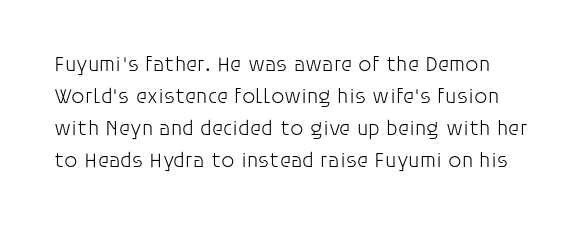
Does the leading feel generous? No, just average. Only glyphs here, with clear space below each row. No extra ink here — the face is not bold. Vertical strokes here are truly vertical. The line texture is even and compact thanks to regular tracking.
